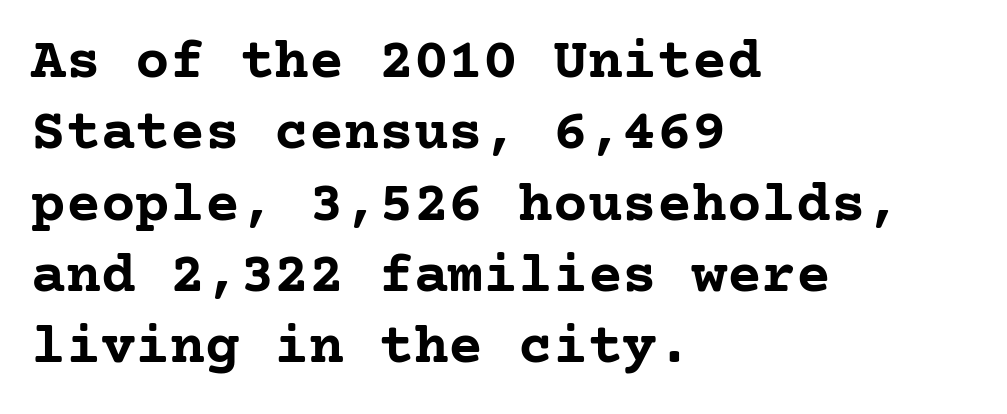
Is the type bold? Yes — the strokes are clearly thick and heavy. What stands out about the letter spacing? Nothing — it is the standard amount. Regarding serifs, this sample has them. Style check: upright. Alignment: flush left. The area under the type is left untouched.
